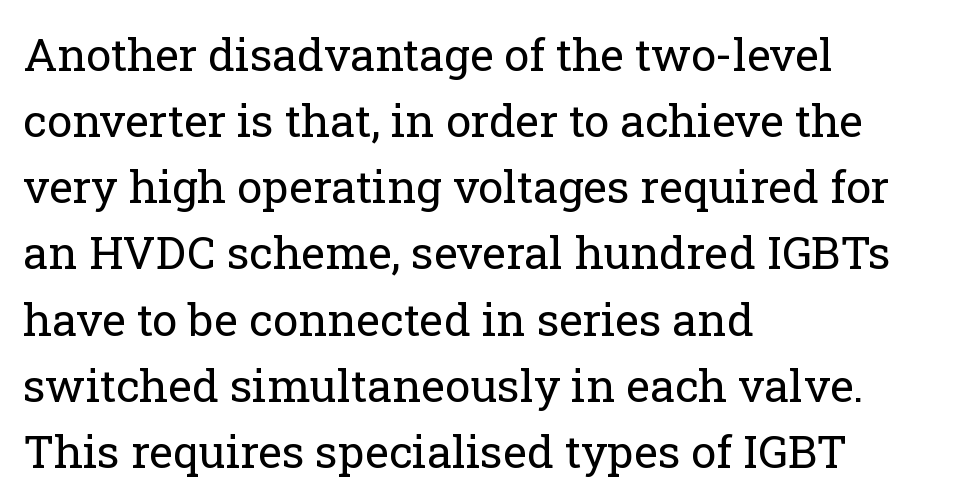
The image shows 45 px regular-weight serif type, upright; set left-aligned, normal line spacing (1.47x), normal letter spacing, not underlined; low stroke contrast and a medium x-height.
